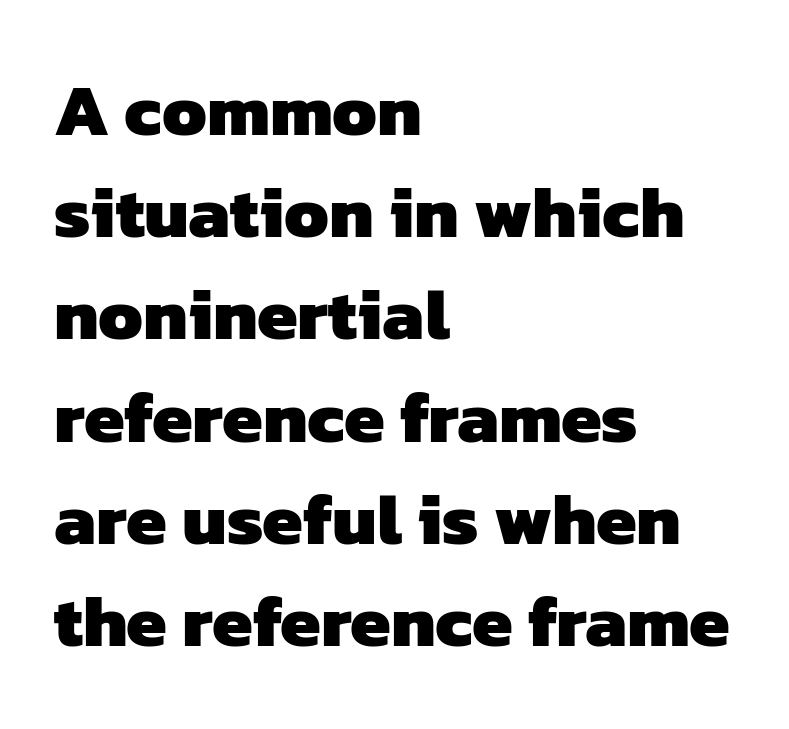
Q: Is the text bold? A: Yes.
Q: Is the typeface a serif or a sans-serif typeface? A: Sans-serif.
Q: Is the text underlined? A: No.
Q: How is the paragraph aligned? A: Left-aligned.
Q: Is the spacing between letters normal or unusually wide? A: Normal.
Q: Is the spacing between lines tight, normal or loose? A: Normal.
Q: Width (condensed, normal, or wide)? A: Normal.
Q: Stroke contrast? A: Low.
Q: x-height? A: Medium.
Q: Monospaced? A: No.
